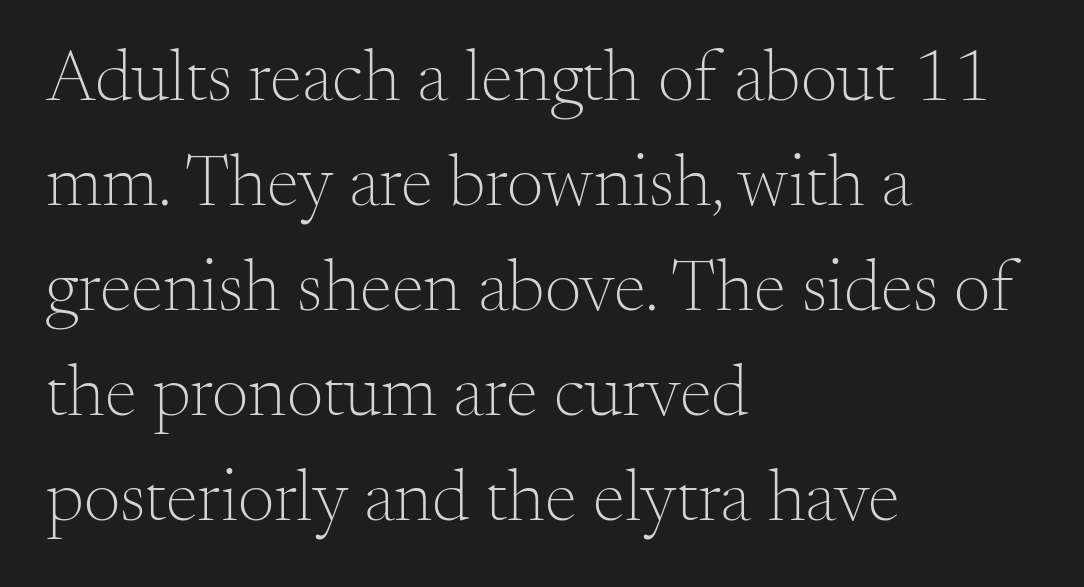
Characters remain perfectly vertical along every line. The string is rendered with underlining switched off. The rendering uses a moderate line-height, typical for paragraphs. Inter-character spacing is left at the font's built-in metrics.
